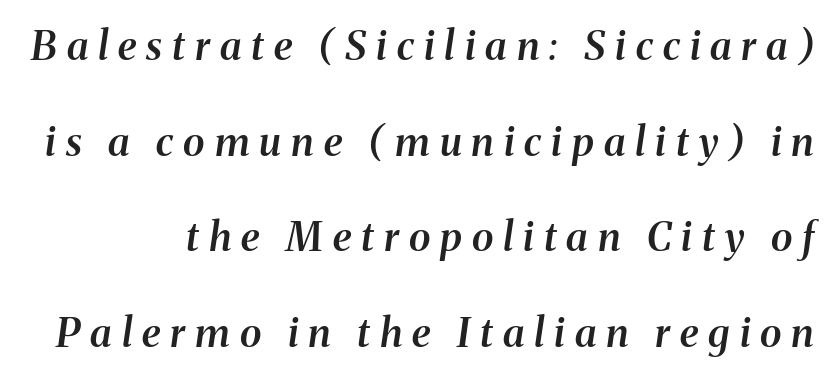
This sample trades compactness for vertical openness between lines. Set as a demibold, roughly 600 on the weight scale. This rendering widens character spacing well past its baseline value. A serif font was chosen for this passage. This is oblique type, the kind used for emphasis or titles. These lines are rendered in a variable-pitch font.
